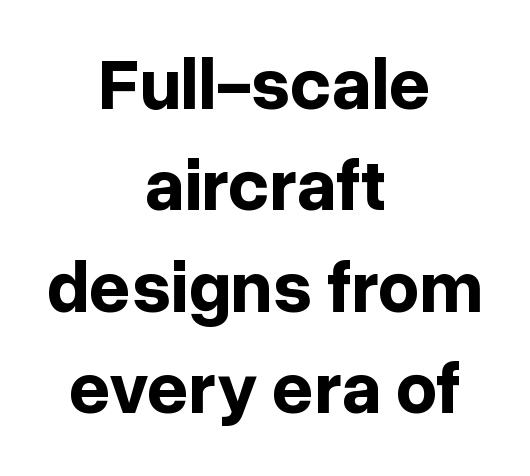
Q: Is the text bold? A: Yes.
Q: Is the text italic (slanted)? A: No, it is upright.
Q: Is the typeface a serif or a sans-serif typeface? A: Sans-serif.
Q: Is the text underlined? A: No.
Q: How is the paragraph aligned? A: Centered.
Q: Is the spacing between letters normal or unusually wide? A: Normal.
Q: Is the spacing between lines tight, normal or loose? A: Normal.
Q: Width (condensed, normal, or wide)? A: Normal.
Q: Stroke contrast? A: Low.
Q: x-height? A: Medium.
Q: Monospaced? A: No.
